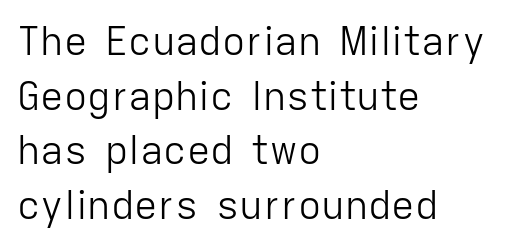
The line texture is even and compact thanks to regular tracking. Quick note: underline off. Does the type have serifs? No, each stem ends abruptly. Varying glyph widths throughout — classic text-font behaviour. The letters stand straight up with perfectly vertical stems.
